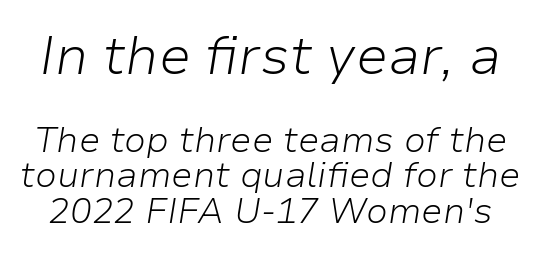
The image shows 54 px light type, italic (leaning right); set tight line spacing (0.98x), normal letter spacing, not underlined; the first (top) block is 1.5x larger; low stroke contrast and a medium x-height.
